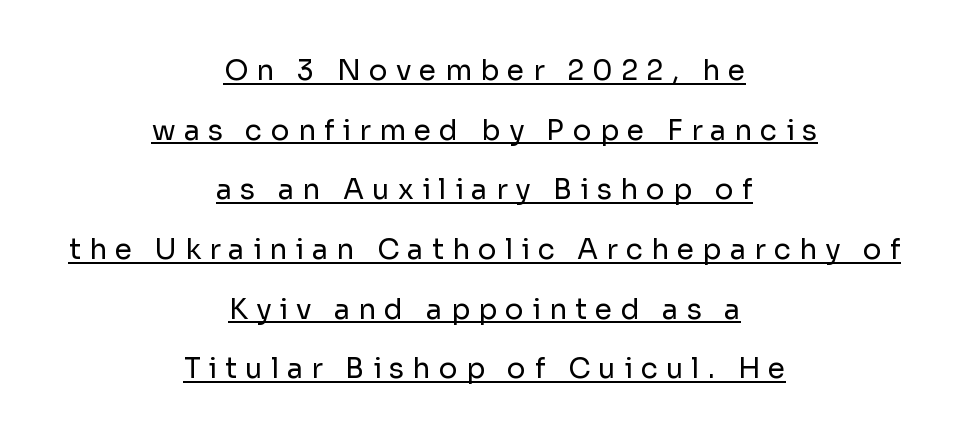
{"serif": "no", "italic": "no", "bold": "no", "weight": "regular", "width": "normal", "stroke_contrast": "low", "x_height": "medium", "monospaced": "no", "underline": "yes", "align": "center", "line_spacing": "loose", "line_spacing_ratio": 2.13, "letter_spacing": "wide", "letter_spacing_em": 0.29, "glyph_px": 28}
